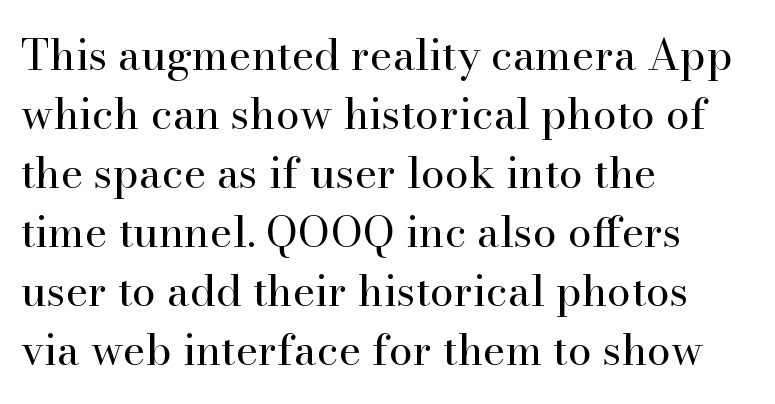
The image shows 43 px regular-weight serif type, upright; set left-aligned, normal line spacing (1.37x), normal letter spacing, not underlined; high stroke contrast and a small x-height.
